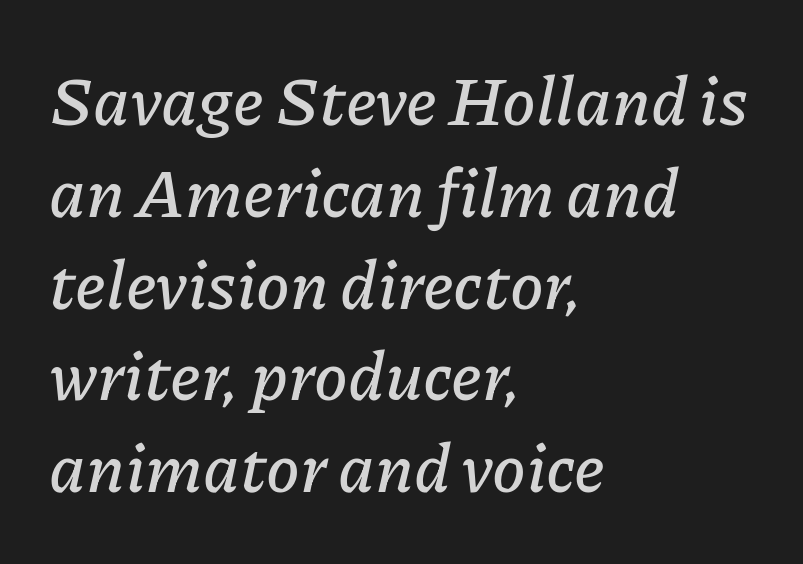
The image shows 68 px text type, italic (leaning right); set left-aligned, normal line spacing (1.35x), normal letter spacing, not underlined; low stroke contrast and a medium x-height.
